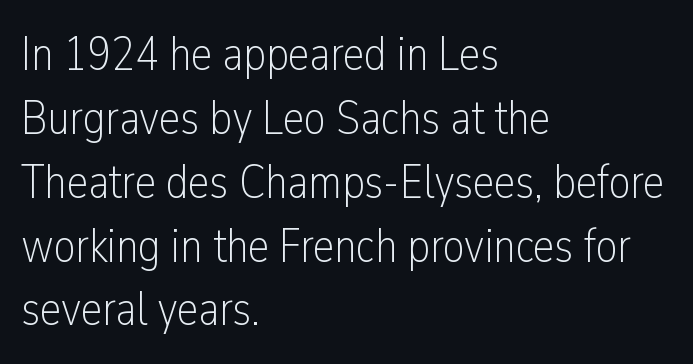
Rows of type keep a routine distance in the vertical direction. These lines are rendered in a variable-pitch font. Look at the tracking — it's just the regular setting, nothing added. Unlike italic type, these characters show no tilt at all. Descenders are the only things crossing below the line.
